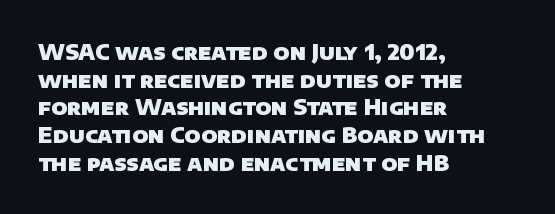
Q: Is the text bold? A: Yes.
Q: Is the text underlined? A: No.
Q: How is the paragraph aligned? A: Left-aligned.
Q: Is the spacing between letters normal or unusually wide? A: Normal.
Q: Is the spacing between lines tight, normal or loose? A: Normal.
